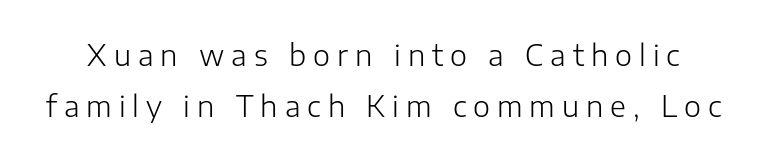
Q: Is the text bold? A: No.
Q: Is the text italic (slanted)? A: No, it is upright.
Q: Is the typeface a serif or a sans-serif typeface? A: Sans-serif.
Q: Is the text underlined? A: No.
Q: Is the spacing between letters normal or unusually wide? A: Unusually wide.
Q: Width (condensed, normal, or wide)? A: Normal.
Q: Stroke contrast? A: Low.
Q: x-height? A: Medium.
Q: Monospaced? A: No.
